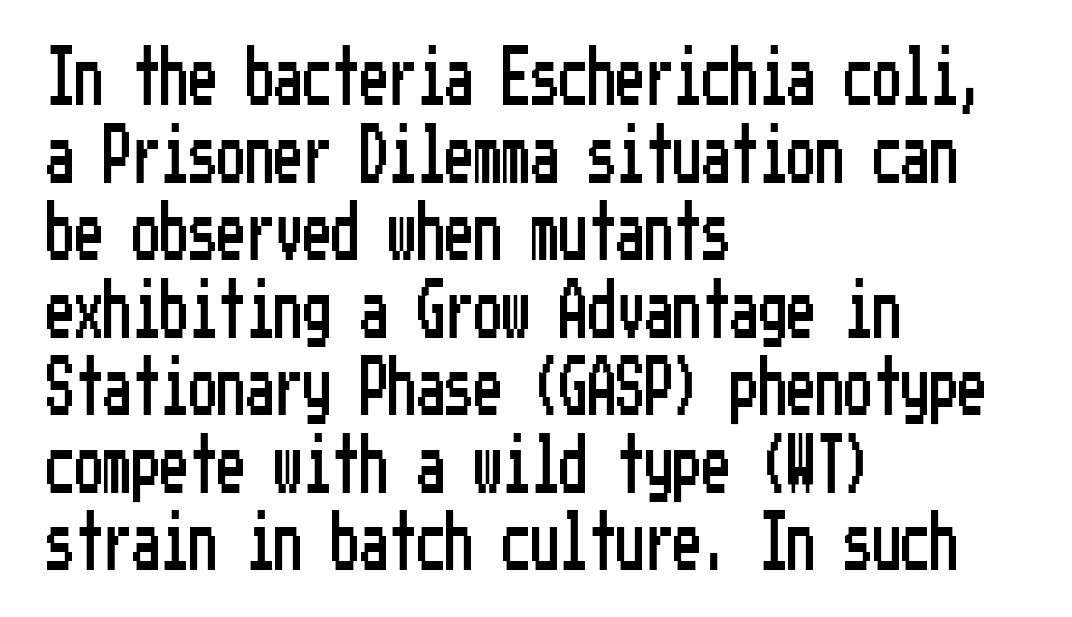
The image shows 57 px condensed sans-serif type, upright; set left-aligned, normal line spacing (1.36x), normal letter spacing, not underlined; low stroke contrast and a medium x-height.
